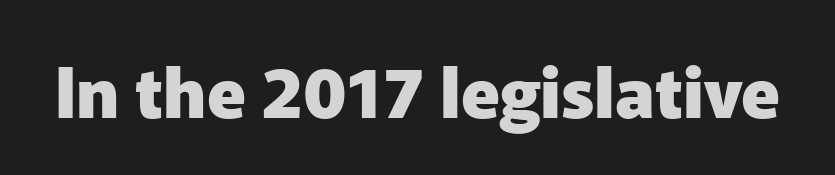
Is this a fixed-width face? No — the glyphs have proportional, varying widths. Letterform terminals end flat and unadorned throughout the passage. The tracking reads as untouched default to a designer's eye. Clear beneath every line of the passage.
